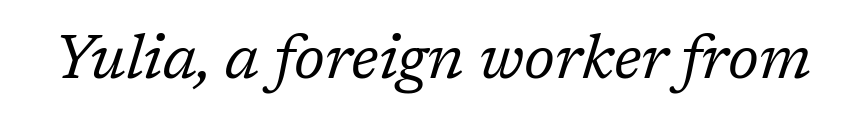
Honestly, the letter spacing is just normal — you wouldn't notice it. Designer's note — italics engaged. No letter is thick-stroked: the sample isn't bold. The letters advance in unequal steps, a hallmark of proportional type. The font family rendered here belongs to the serif group.
